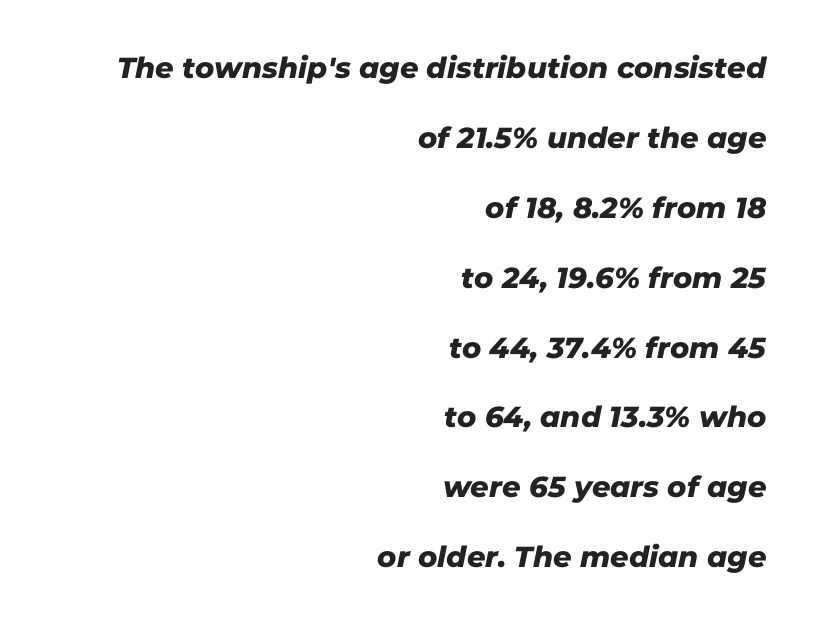
Loosely led — the rows are spread out. Character widths vary here, with narrow letters taking less room than wide ones. Letterform terminals end flat and unadorned throughout the passage. Alignment: flush right.
